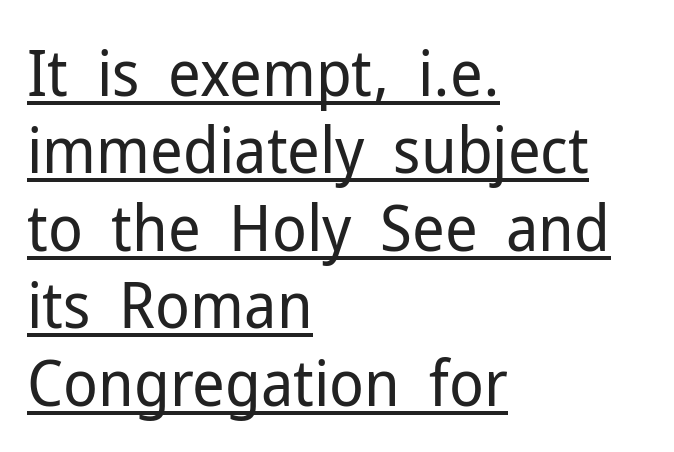
{"serif": "no", "italic": "no", "bold": "no", "weight": "regular", "width": "normal", "stroke_contrast": "low", "x_height": "medium", "monospaced": "no", "underline": "yes", "align": "left", "line_spacing_ratio": 1.21, "letter_spacing": "normal", "letter_spacing_em": 0.0, "glyph_px": 64}
